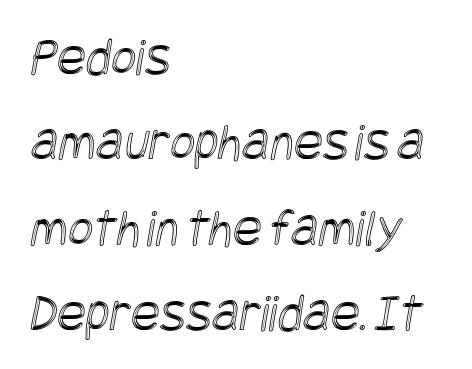
Q: Is the text underlined? A: No.
Q: How is the paragraph aligned? A: Left-aligned.
Q: Is the spacing between letters normal or unusually wide? A: Normal.
Q: Is the spacing between lines tight, normal or loose? A: Normal.
Q: Width (condensed, normal, or wide)? A: Condensed.
Q: x-height? A: Large.
